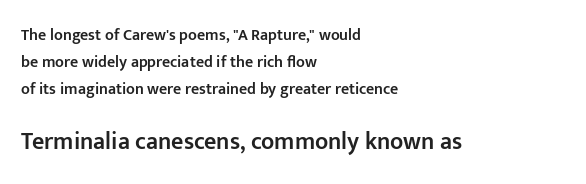
The letters stand upright; this is a roman face. The second block has been scaled up relative to the first. If you measured baseline to baseline, you'd find a middling distance. Each word holds together tightly as a unit, with standard inter-letter gaps.
